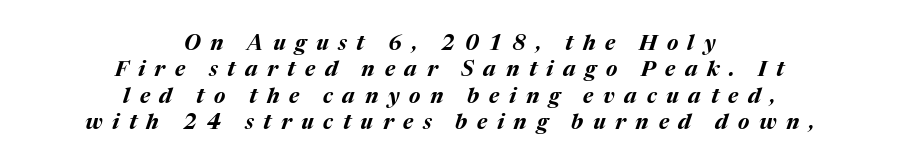
The image shows 21 px bold type, italic (leaning right); set centered, normal line spacing (1.26x), unusually wide letter spacing (+0.46 em), not underlined.
